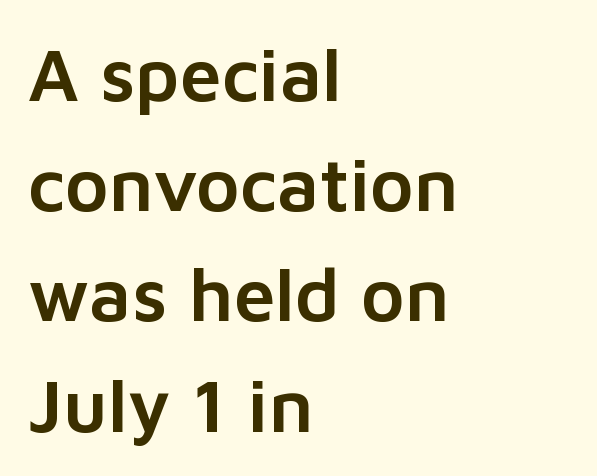
Q: Is the text italic (slanted)? A: No, it is upright.
Q: Is the typeface a serif or a sans-serif typeface? A: Sans-serif.
Q: Is the text underlined? A: No.
Q: How is the paragraph aligned? A: Left-aligned.
Q: Is the spacing between letters normal or unusually wide? A: Normal.
Q: Is the spacing between lines tight, normal or loose? A: Normal.
Q: Width (condensed, normal, or wide)? A: Normal.
Q: Stroke contrast? A: Low.
Q: x-height? A: Medium.
Q: Monospaced? A: No.
